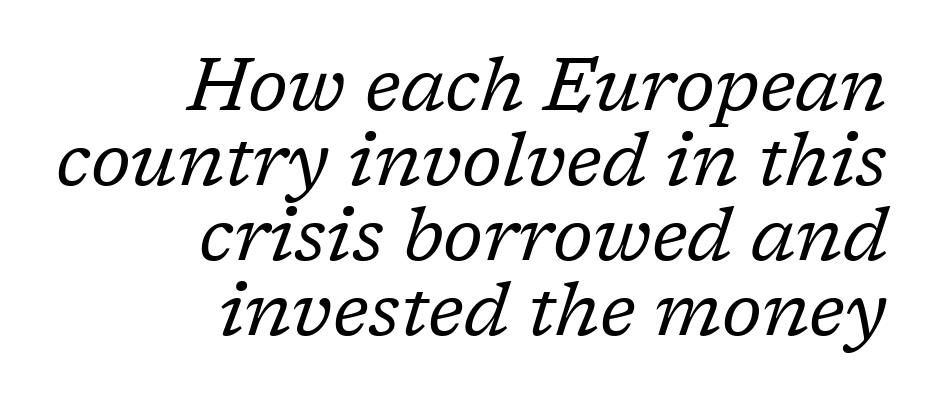
{"serif": "yes", "italic": "yes", "lean": "right", "slant_degrees": 17, "bold": "no", "weight": "regular", "width": "normal", "stroke_contrast": "low", "x_height": "medium", "monospaced": "no", "underline": "no", "align": "right", "line_spacing": "tight", "line_spacing_ratio": 1.0, "letter_spacing": "normal", "letter_spacing_em": 0.0, "glyph_px": 75}
